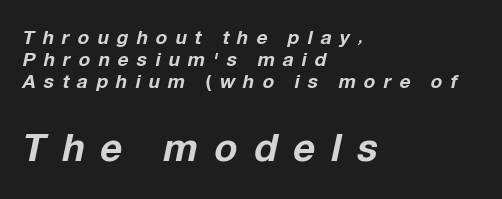
The image shows 38 px bold type, italic (leaning right); set left-aligned, line spacing 1.16x, unusually wide letter spacing (+0.43 em), not underlined; the second (bottom) block is 2.0x larger; low stroke contrast and a medium x-height.
